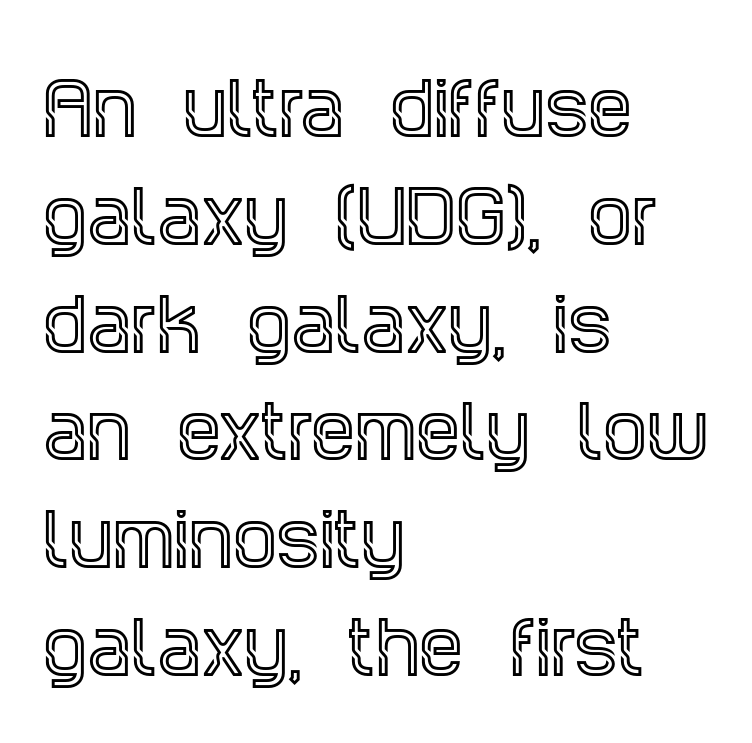
The image shows 70 px condensed serif type, upright; set left-aligned, normal line spacing (1.54x), normal letter spacing, not underlined; a large x-height.
